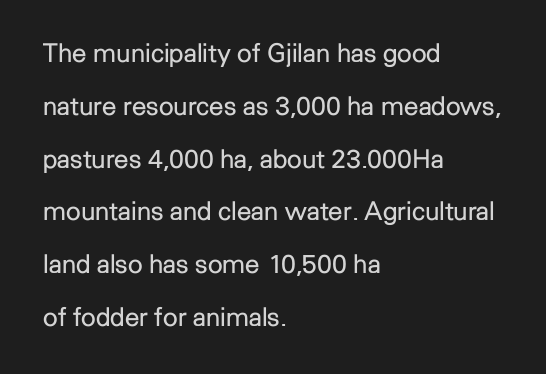
{"italic": "no", "bold": "no", "underline": "no", "align": "left", "line_spacing": "loose", "line_spacing_ratio": 2.03, "letter_spacing": "normal", "letter_spacing_em": 0.0, "glyph_px": 26}
